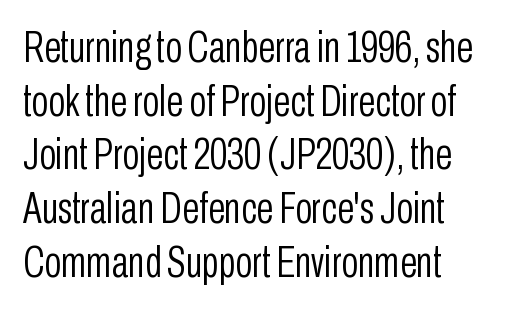
The image shows 44 px light, condensed sans-serif type, upright; set line spacing 1.22x, normal letter spacing, not underlined; low stroke contrast and a medium x-height.
